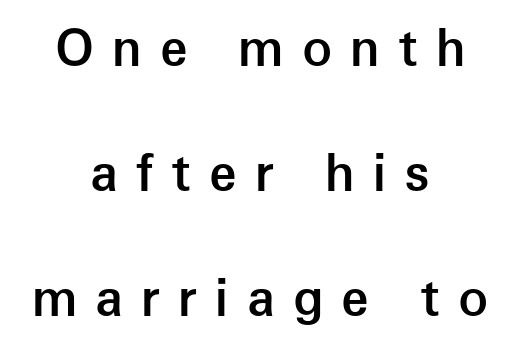
The image shows 50 px semibold sans-serif type, upright; set centered, loose line spacing (2.5x), unusually wide letter spacing (+0.36 em), not underlined; low stroke contrast and a medium x-height.
